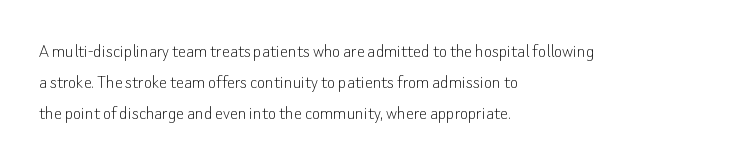
Unmarked baselines from the first word to the last. Between one letter and the next there's only the usual sliver of space. Left-aligned paragraph, ragged on the right. Compared with typical paragraphs, the rows here are spaced about the same. It's the straight-up-and-down kind of type.
